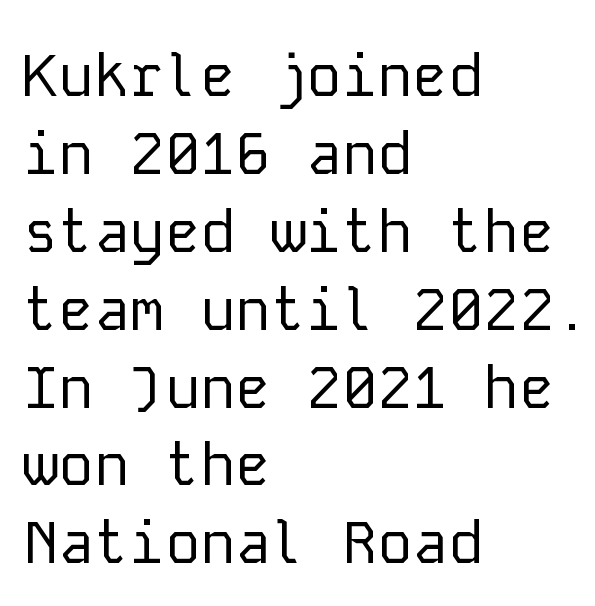
{"serif": "no", "italic": "no", "bold": "no", "weight": "regular", "width": "normal", "stroke_contrast": "low", "x_height": "medium", "monospaced": "yes", "underline": "no", "align": "left", "line_spacing": "normal", "line_spacing_ratio": 1.32, "letter_spacing": "normal", "letter_spacing_em": 0.0, "glyph_px": 59}
